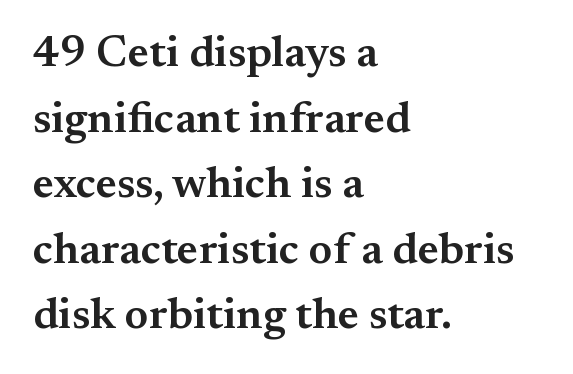
{"serif": "yes", "italic": "no", "bold": "semi", "weight": "semibold", "width": "normal", "stroke_contrast": "medium", "x_height": "small", "monospaced": "no", "underline": "no", "align": "left", "line_spacing": "normal", "line_spacing_ratio": 1.49, "letter_spacing": "normal", "letter_spacing_em": 0.0, "glyph_px": 44}
